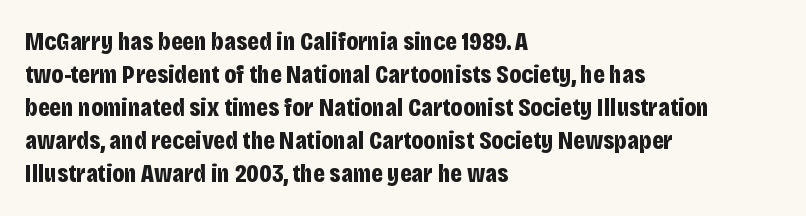
Q: Is the text bold? A: Yes.
Q: Is the text italic (slanted)? A: No, it is upright.
Q: Is the text underlined? A: No.
Q: How is the paragraph aligned? A: Left-aligned.
Q: Is the spacing between letters normal or unusually wide? A: Normal.
Q: Is the spacing between lines tight, normal or loose? A: Normal.
